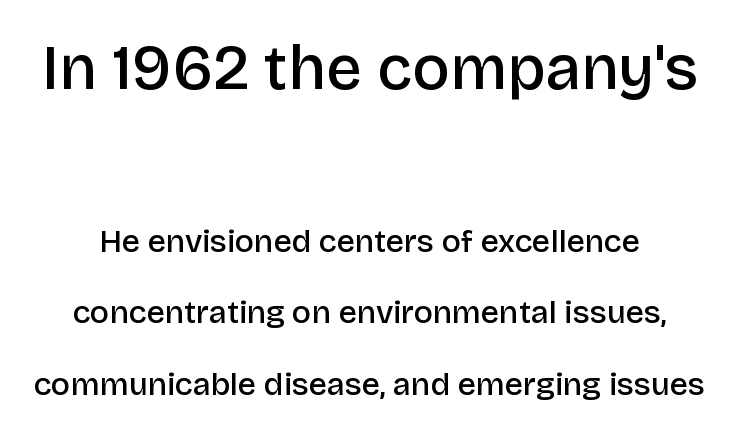
The image shows 63 px semibold sans-serif type, upright; set loose line spacing (2.24x), normal letter spacing, not underlined; the first (top) block is 1.97x larger; low stroke contrast and a large x-height.
